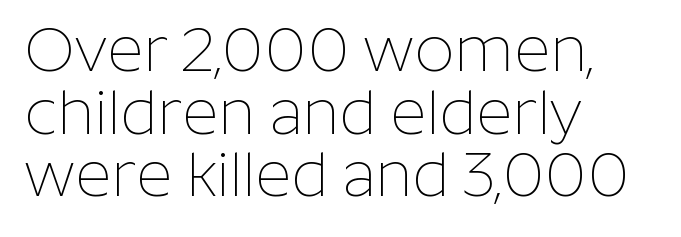
Q: Is the text bold? A: No.
Q: Is the text italic (slanted)? A: No, it is upright.
Q: Is the typeface a serif or a sans-serif typeface? A: Sans-serif.
Q: Is the text underlined? A: No.
Q: How is the paragraph aligned? A: Left-aligned.
Q: Is the spacing between letters normal or unusually wide? A: Normal.
Q: Is the spacing between lines tight, normal or loose? A: Tight.
Q: Width (condensed, normal, or wide)? A: Normal.
Q: Stroke contrast? A: Low.
Q: x-height? A: Medium.
Q: Monospaced? A: No.
